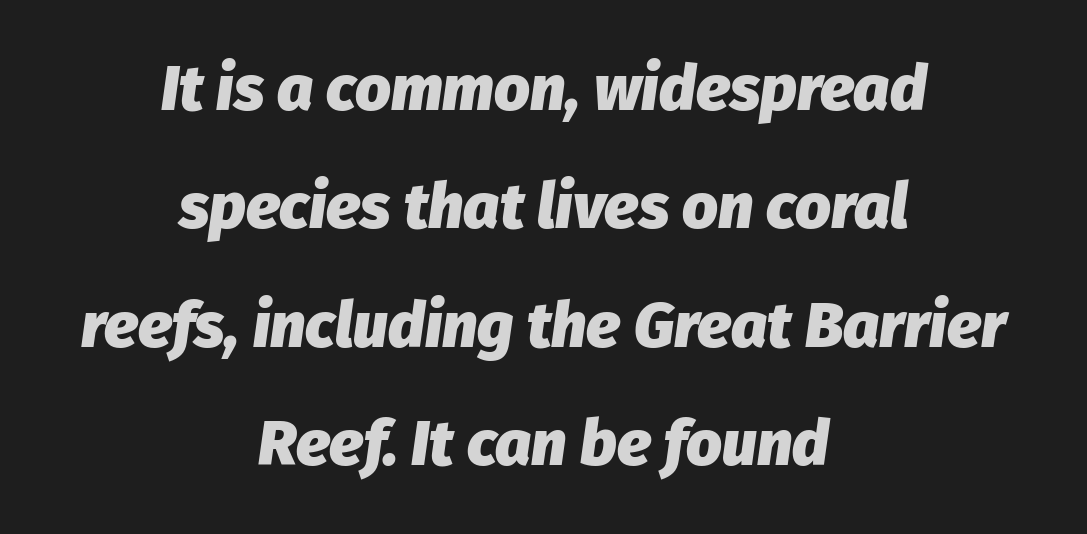
Q: Is the text bold? A: Yes.
Q: Is the text italic (slanted)? A: Yes, it leans right by about 8 degrees.
Q: Is the text underlined? A: No.
Q: How is the paragraph aligned? A: Centered.
Q: Is the spacing between letters normal or unusually wide? A: Normal.
Q: Width (condensed, normal, or wide)? A: Normal.
Q: Stroke contrast? A: Low.
Q: x-height? A: Medium.
Q: Monospaced? A: No.
